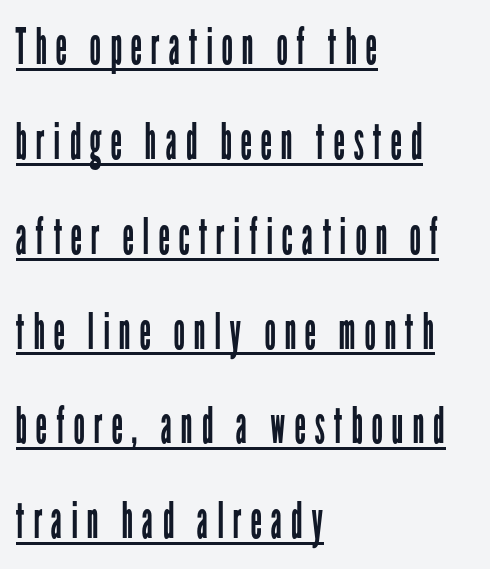
Leftover space on each line is placed entirely after the last word. The rendering uses the underline text-decoration. Each letter's strokes conclude bluntly, with no projecting serifs. Style check: upright. No heavy texture on the line: the type isn't bold.
